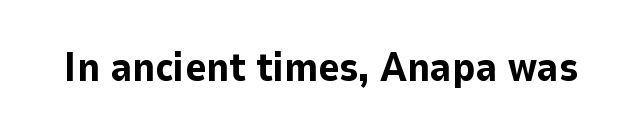
The type is set solid horizontally, with unmodified tracking. Descenders are the only things crossing below the line. Every letter is thick-stroked: bold, no question. Each letter keeps its own natural width here, so spacing adapts to shape.
